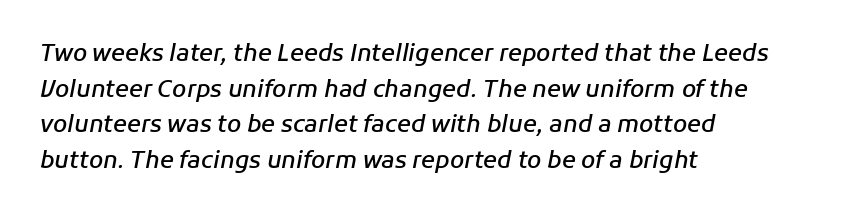
Posture: slanted. Left-aligned paragraph, ragged on the right. Horizontal bands of white between lines are of average thickness. Notice the strokes are somewhat thickened but not fully heavy: this is a semibold. Caption: standard tracking, unaltered. The space beneath each line is pristine and unruled.
